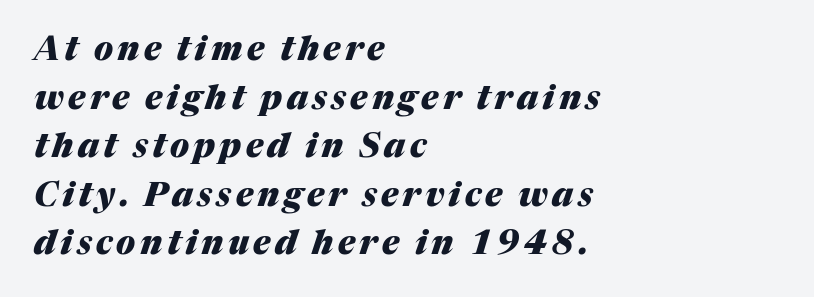
As a designer I'd log this as weight 700, bold. Regarding leading, the lines here are spaced in the standard way. The axis of the letterforms is tilted away from vertical. Any mark beneath the type? The region is blank. A typesetter would call this proportional, since set widths differ per character. The passage is arranged the way most books set body copy — flush left.
